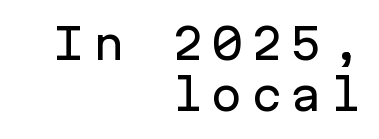
The image shows 42 px sans-serif type, upright, monospaced; set right-aligned, line spacing 1.22x, not underlined; low stroke contrast and a medium x-height.
